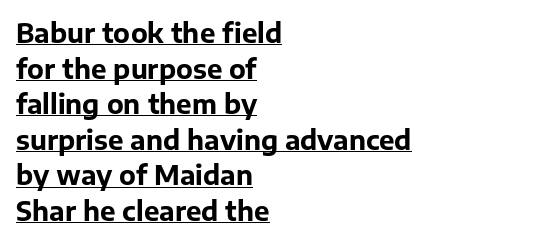
Q: Is the text bold? A: Yes.
Q: Is the text italic (slanted)? A: No, it is upright.
Q: Is the text underlined? A: Yes.
Q: How is the paragraph aligned? A: Left-aligned.
Q: Is the spacing between letters normal or unusually wide? A: Normal.
Q: Is the spacing between lines tight, normal or loose? A: Normal.
